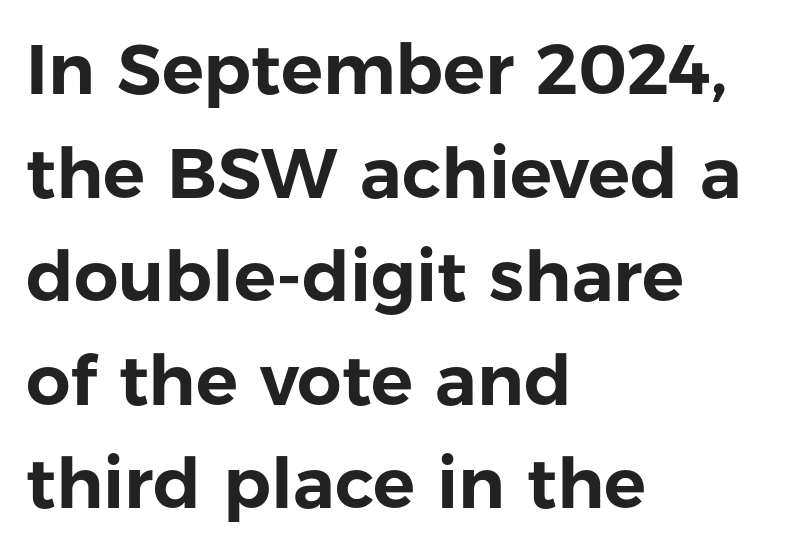
The image shows 70 px sans-serif type, upright; set left-aligned, normal line spacing (1.48x), normal letter spacing, not underlined; low stroke contrast and a medium x-height.
